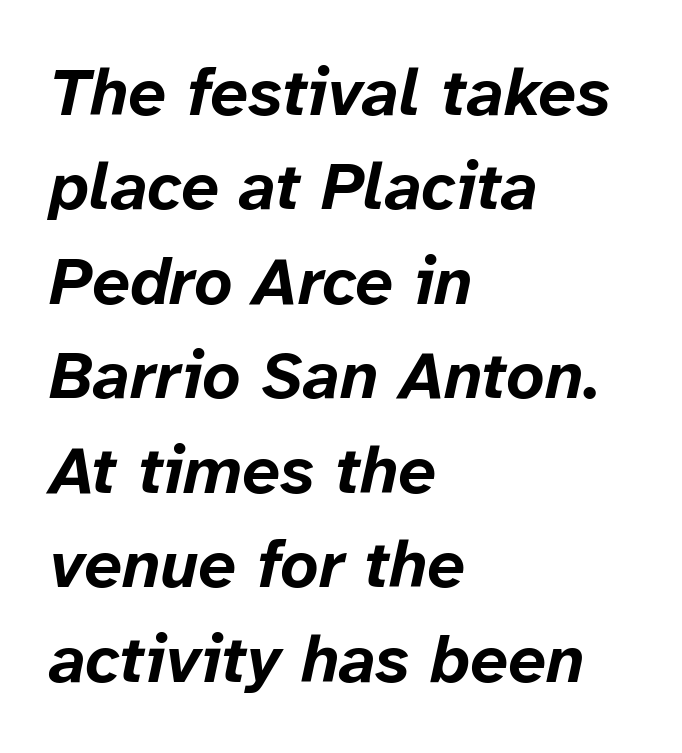
The line-height multiplier appears to be the usual default. The typesetter chose a ragged-right arrangement here. You could not count columns in this text — the font is proportionally spaced. The whole block is typeset with a tilt. Students, note that the glyphs here touch the page at normal intervals. Does the weight exceed regular? Yes, all the way to bold.
